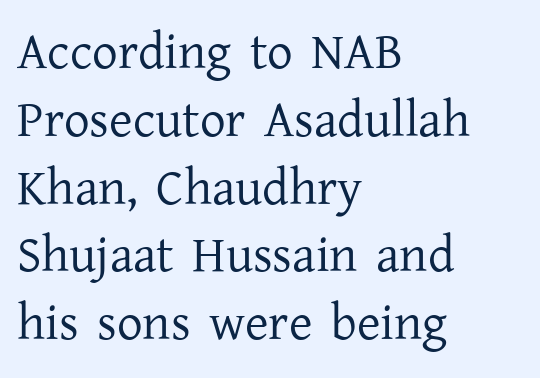
{"serif": "yes", "italic": "no", "bold": "no", "weight": "regular", "width": "normal", "stroke_contrast": "low", "x_height": "medium", "monospaced": "no", "underline": "no", "align": "left", "line_spacing": "normal", "line_spacing_ratio": 1.33, "letter_spacing": "normal", "letter_spacing_em": 0.0, "glyph_px": 51}
